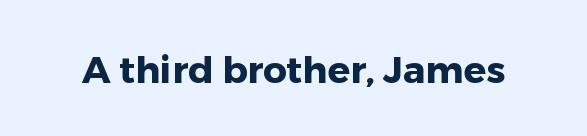
Q: Is the text bold? A: Yes.
Q: Is the text italic (slanted)? A: No, it is upright.
Q: Is the typeface a serif or a sans-serif typeface? A: Sans-serif.
Q: Is the text underlined? A: No.
Q: Is the spacing between letters normal or unusually wide? A: Normal.
Q: Width (condensed, normal, or wide)? A: Normal.
Q: Stroke contrast? A: Low.
Q: x-height? A: Medium.
Q: Monospaced? A: No.
